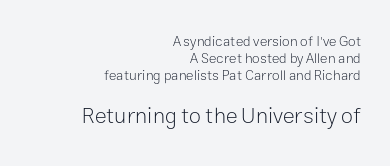
{"italic": "no", "bold": "no", "underline": "no", "align": "right", "line_spacing_ratio": 1.21, "letter_spacing": "normal", "letter_spacing_em": 0.0, "larger_block": "second", "size_ratio": 1.57, "glyph_px": 22}
